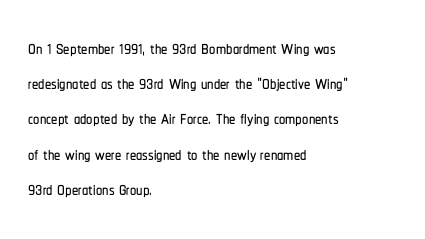
{"italic": "no", "underline": "no", "align": "left", "line_spacing": "normal", "line_spacing_ratio": 1.41, "letter_spacing": "normal", "letter_spacing_em": 0.0, "glyph_px": 25}
